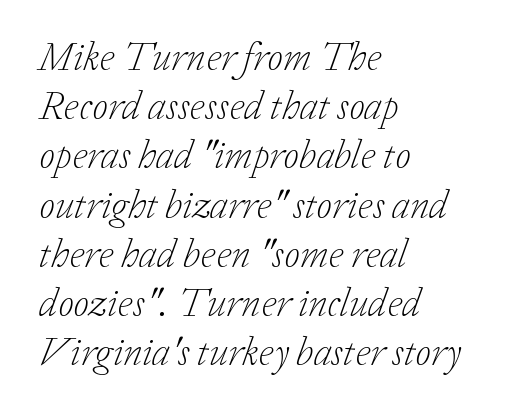
{"serif": "yes", "italic": "yes", "lean": "right", "slant_degrees": 20, "bold": "no", "weight": "light", "width": "normal", "stroke_contrast": "low", "x_height": "medium", "monospaced": "no", "underline": "no", "align": "left", "line_spacing_ratio": 1.23, "letter_spacing": "normal", "letter_spacing_em": 0.0, "glyph_px": 40}
